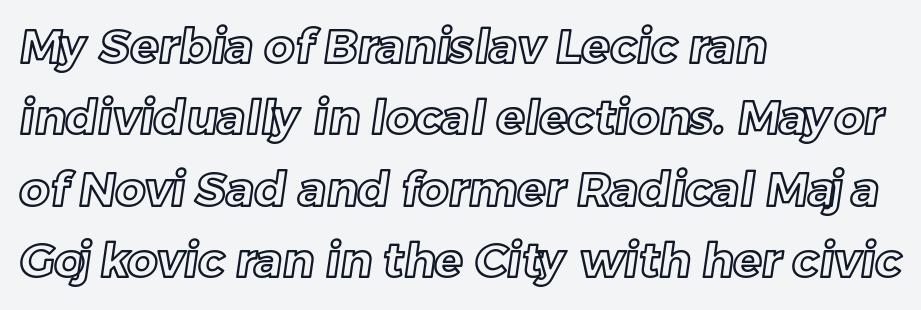
The image shows 47 px text type; set left-aligned, normal line spacing (1.52x), normal letter spacing, not underlined; a medium x-height.
